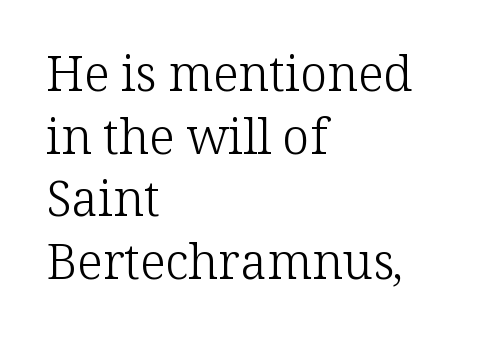
The image shows 49 px light serif type, upright; set left-aligned, normal line spacing (1.28x), normal letter spacing, not underlined; low stroke contrast and a medium x-height.
